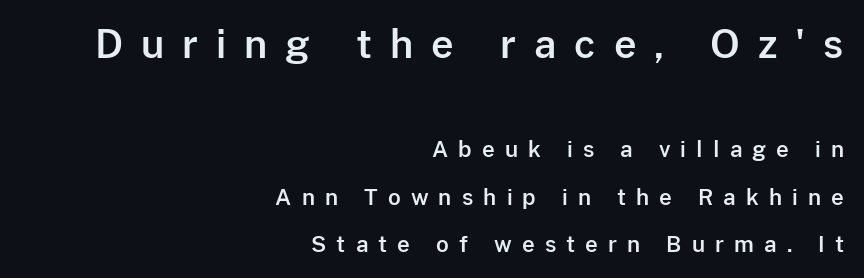
Q: Is the text italic (slanted)? A: No, it is upright.
Q: Is the typeface a serif or a sans-serif typeface? A: Sans-serif.
Q: Is the text underlined? A: No.
Q: How is the paragraph aligned? A: Right-aligned.
Q: Is the spacing between letters normal or unusually wide? A: Unusually wide.
Q: Is the spacing between lines tight, normal or loose? A: Loose.
Q: Which block of text is set in a larger size, the first (top) or the second (bottom)? A: The first (top) one.
Q: Width (condensed, normal, or wide)? A: Normal.
Q: Stroke contrast? A: Low.
Q: x-height? A: Medium.
Q: Monospaced? A: No.
